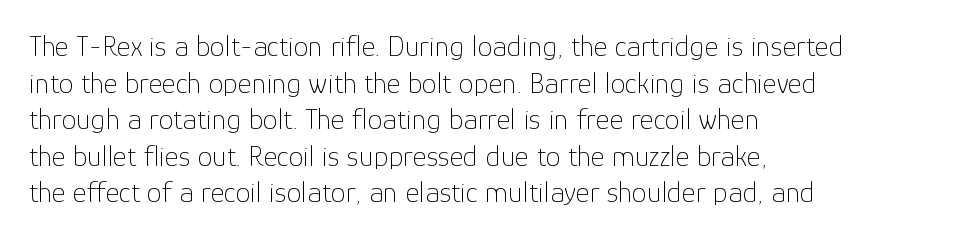
Q: Is the text bold? A: No.
Q: Is the text italic (slanted)? A: No, it is upright.
Q: Is the typeface a serif or a sans-serif typeface? A: Sans-serif.
Q: Is the text underlined? A: No.
Q: How is the paragraph aligned? A: Left-aligned.
Q: Is the spacing between letters normal or unusually wide? A: Normal.
Q: Width (condensed, normal, or wide)? A: Normal.
Q: Stroke contrast? A: Low.
Q: x-height? A: Medium.
Q: Monospaced? A: No.
